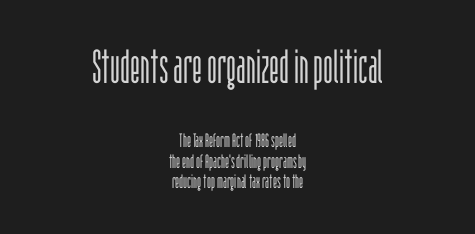
Short and long lines alike share a common midpoint. The designer dialed line spacing down below the default. The passage shown begins with its larger block and ends with its smaller one. The rendering shows plain stroke endings on the letterforms — a sans-serif design. The letters stand upright; this is a roman face.
